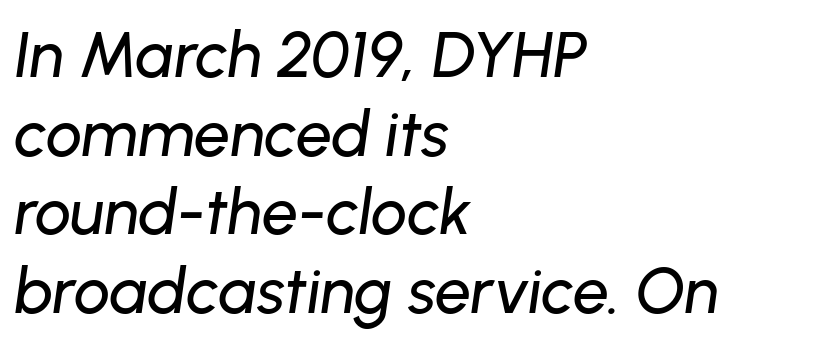
In terms of posture, this sample is oblique. Leftover space on each line is placed entirely after the last word. The passage shown is not underscored anywhere. The letters advance in unequal steps, a hallmark of proportional type. Nothing unusual about the tracking: characters are spaced as the font intends.
